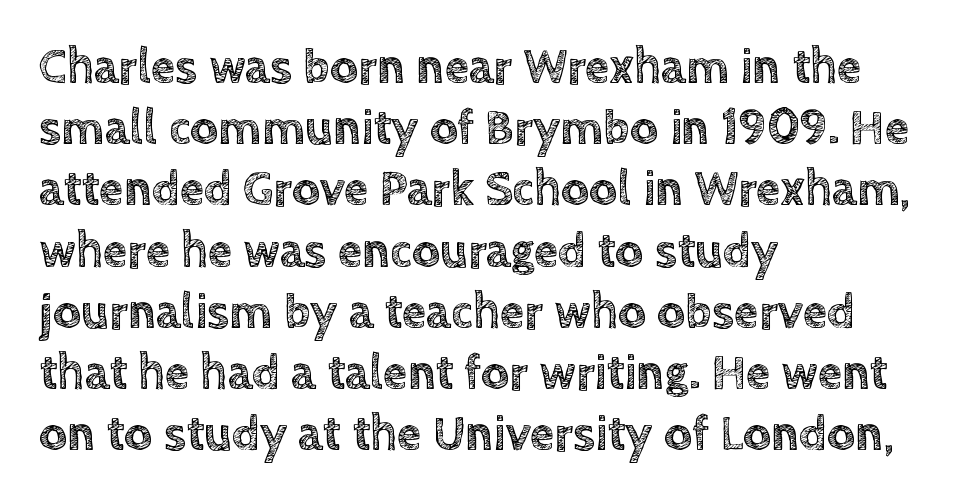
The image shows 49 px text type, upright; set left-aligned, normal line spacing (1.25x), normal letter spacing, not underlined; a large x-height.
